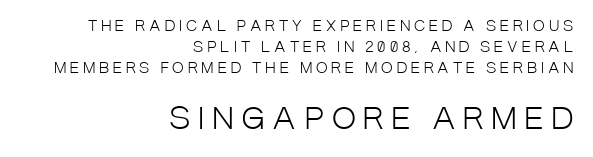
Posture: straight, roman, zero tilt. Lines of text with bare space underneath. Stroke terminals: plain, sans-serif. Spacing verdict: proportional, widths tailored to each character.
